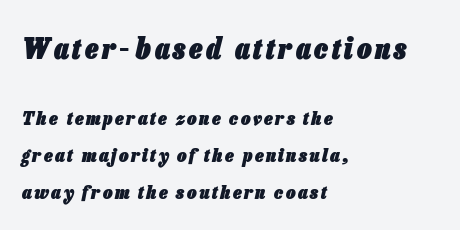
{"italic": "yes", "lean": "right", "slant_degrees": 13, "bold": "yes", "weight": "heavy", "width": "condensed", "stroke_contrast": "low", "x_height": "medium", "monospaced": "no", "underline": "no", "align": "left", "line_spacing": "loose", "line_spacing_ratio": 1.93, "larger_block": "first", "size_ratio": 1.53, "glyph_px": 29}
